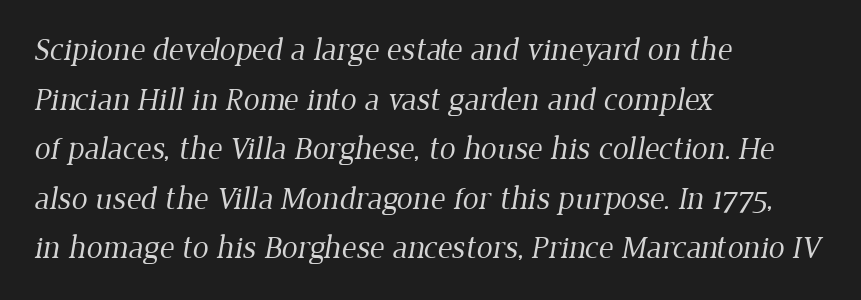
Q: Is the text bold? A: No.
Q: Is the typeface a serif or a sans-serif typeface? A: Serif.
Q: Is the text underlined? A: No.
Q: How is the paragraph aligned? A: Left-aligned.
Q: Is the spacing between letters normal or unusually wide? A: Normal.
Q: Is the spacing between lines tight, normal or loose? A: Normal.
Q: Width (condensed, normal, or wide)? A: Normal.
Q: Stroke contrast? A: Low.
Q: x-height? A: Medium.
Q: Monospaced? A: No.
